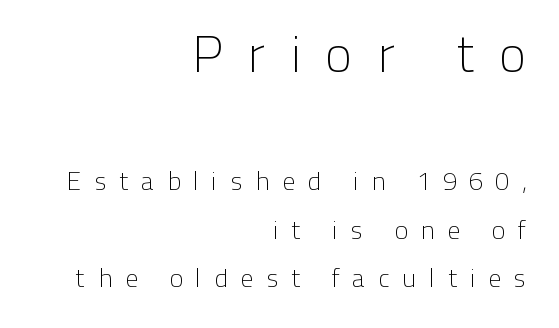
The baseline area is clear. The lettering holds an erect, upright posture throughout. Proportional: the letters do not fall into vertical columns. How are the letters spaced? Widely, with obvious added tracking. Of the two passages, the one on top uses the larger point size. Summary of weight: not heavy and not bold.
